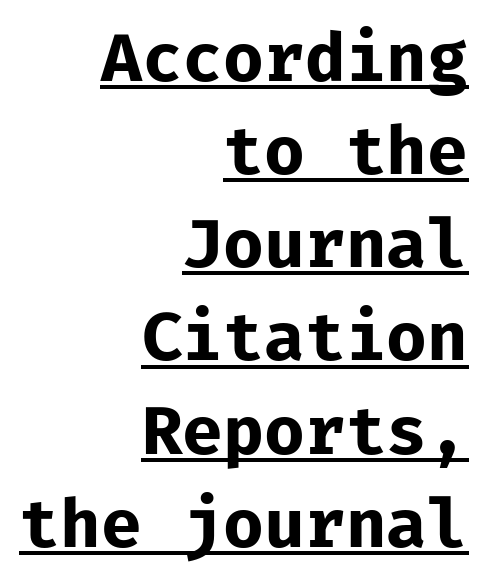
Typesetter's note: full bold, strokes at maximum text heaviness. Leading: standard. Monospaced: the letters line up in strict vertical columns. Layout note: lines flush right. Italic? Not at all — the glyphs are vertical.
